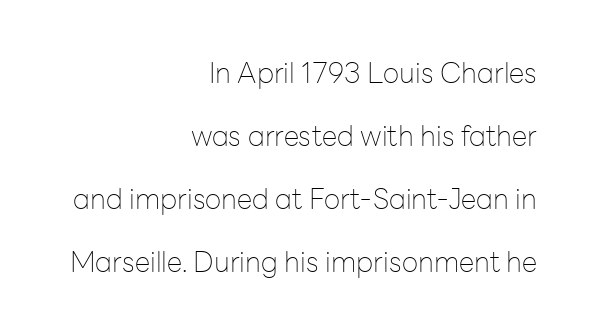
{"serif": "no", "italic": "no", "bold": "no", "weight": "thin", "width": "normal", "stroke_contrast": "low", "x_height": "medium", "monospaced": "no", "underline": "no", "align": "right", "line_spacing": "loose", "line_spacing_ratio": 2.25, "letter_spacing": "normal", "letter_spacing_em": 0.0, "glyph_px": 28}
